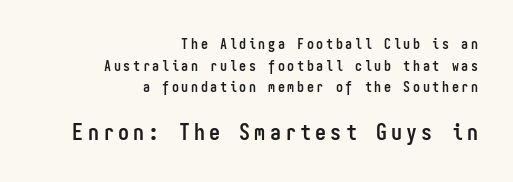
The image shows 22 px bold type, upright; set right-aligned, normal line spacing (1.55x), not underlined; the second (bottom) block is 1.57x larger.
